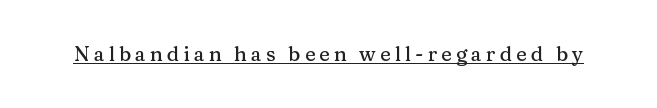
The image shows 20 px text type, upright; set unusually wide letter spacing (+0.21 em), underlined.
